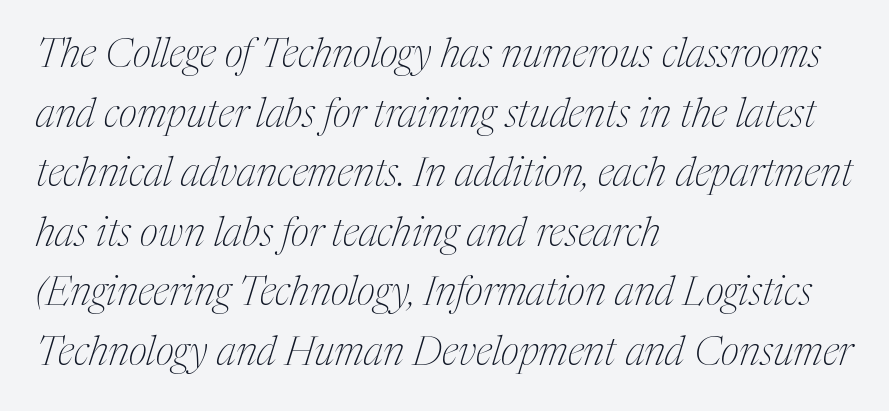
Q: Is the text bold? A: No.
Q: Is the text italic (slanted)? A: Yes, it leans right by about 17 degrees.
Q: Is the typeface a serif or a sans-serif typeface? A: Serif.
Q: Is the text underlined? A: No.
Q: How is the paragraph aligned? A: Left-aligned.
Q: Is the spacing between letters normal or unusually wide? A: Normal.
Q: Is the spacing between lines tight, normal or loose? A: Normal.
Q: Width (condensed, normal, or wide)? A: Condensed.
Q: Stroke contrast? A: Medium.
Q: x-height? A: Medium.
Q: Monospaced? A: No.
